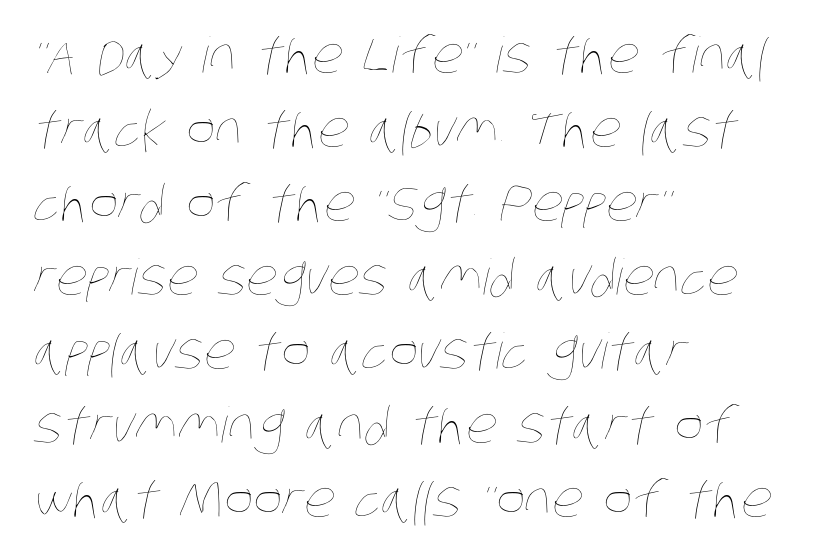
Rows of type keep a routine distance in the vertical direction. Does the copy run flush right? No — it runs flush left. This rendering features lettering with no underline. Here the designer chose a conventional face with non-uniform glyph widths. Tracking here is standard; glyphs follow each other at the usual distance.
